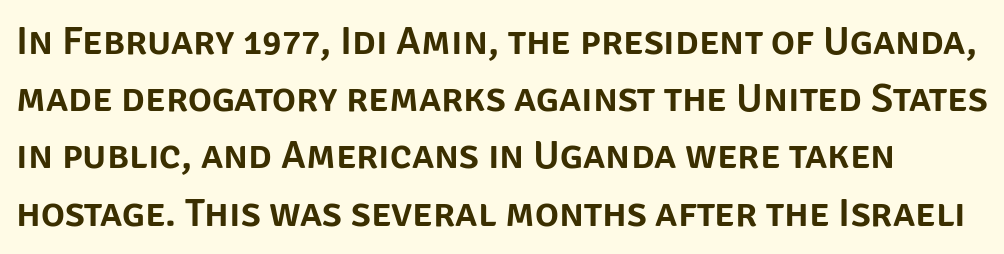
The rendering shows plain stroke endings on the letterforms — a sans-serif design. Does extra space separate the letters? No, they use regular spacing. Do the characters align in a grid? No, the font is proportional. Clear beneath every line of the passage. No italicization has been applied; the sample stays upright.
